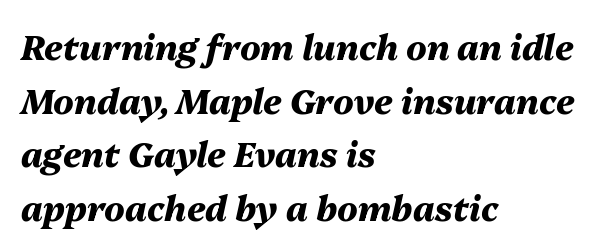
This is heavy type, rendered in bold. The face used here is proportionally spaced, like ordinary book or web type. The text block is weighted toward the left margin, trailing off unevenly rightward. The space between consecutive lines is moderate. The text carries the slant typical of an italic or oblique font.
